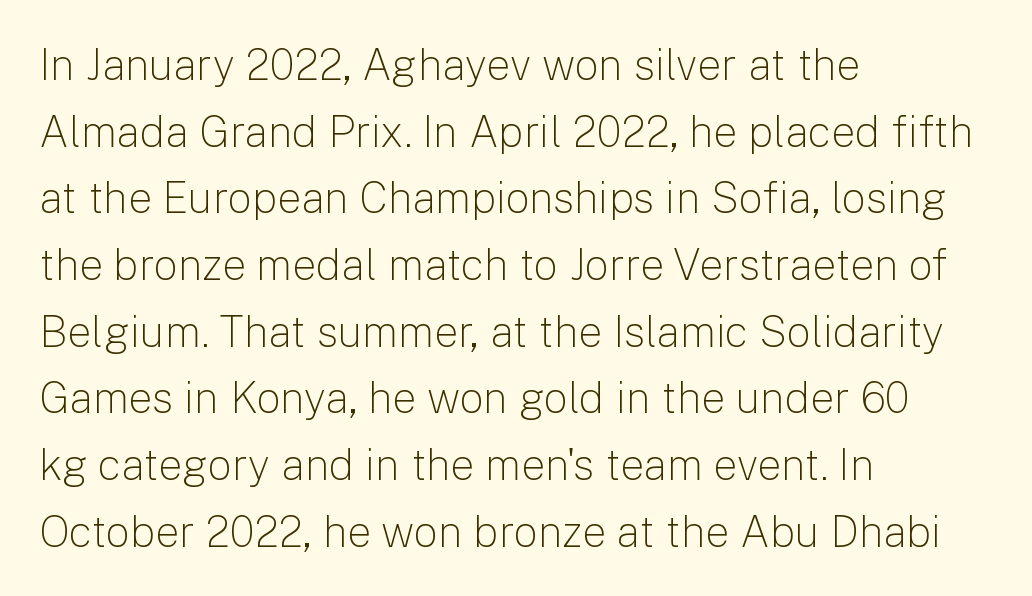
Normally led — the rows are evenly, conventionally spaced. Descenders hang freely into open space. Nothing heavy about these letters — not bold at all. The text was rendered using a sans face with plain stroke endings. Does the lettering tilt? It doesn't — this is upright.
